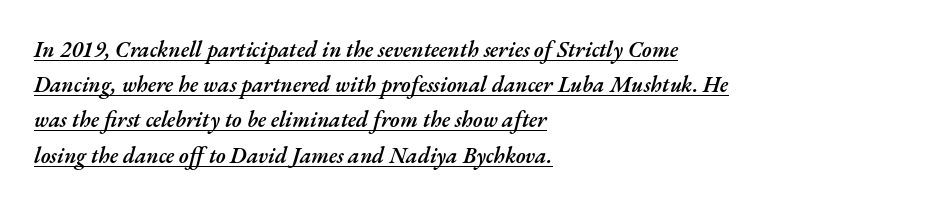
Has an underline been added? It has. In terms of leading, this rendering sits right in the middle. The glyphs have the mass of a demibold cut, below bold. Alignment: flush left. The face used here has a pronounced slope to its letters.
